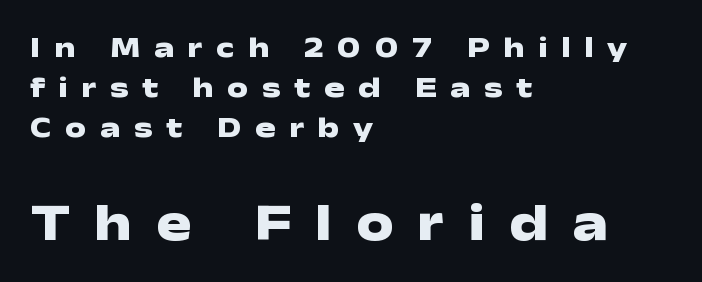
Caption: bold face, heavy strokes. The letters are spread apart with noticeably loose tracking. Horizontal alignment here is leftward, the default for most running prose. These lines are rendered in a variable-pitch font. Nothing sits at the stroke ends, so this counts as sans-serif.
